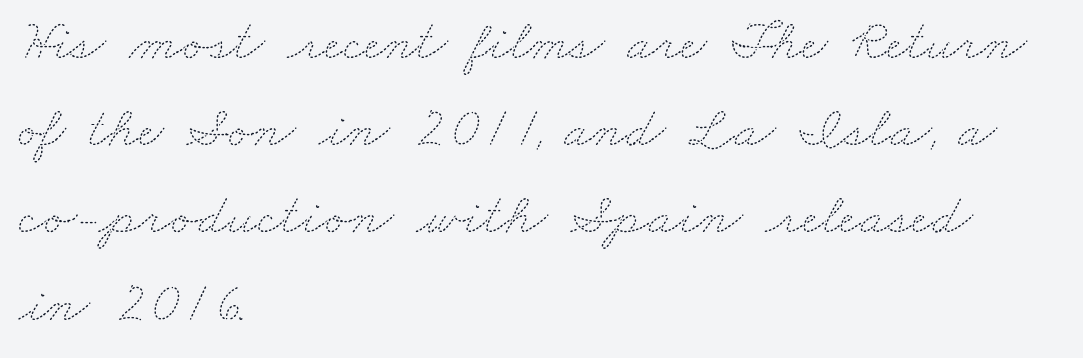
{"bold": "no", "weight": "thin", "width": "wide", "stroke_contrast": "medium", "x_height": "small", "monospaced": "no", "underline": "no", "align": "left", "line_spacing": "normal", "line_spacing_ratio": 1.53, "letter_spacing": "normal", "letter_spacing_em": 0.0, "glyph_px": 57}
